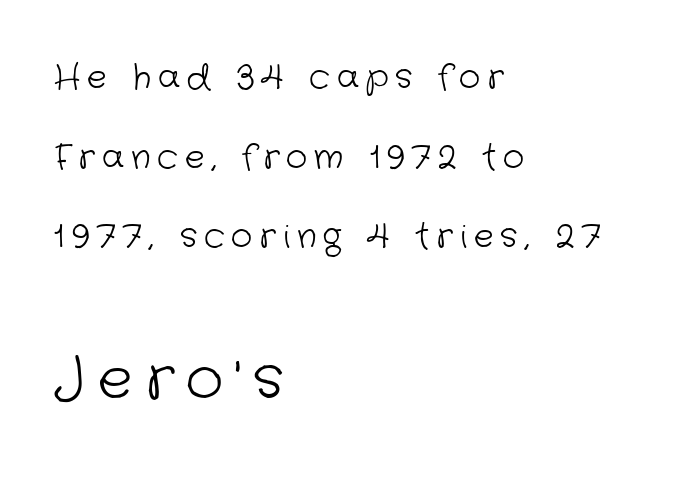
Typesetter's note — lower block bumped up in size, upper block left smaller. Does the copy run flush right? No — it runs flush left. Vertical spacing — loose. This sample uses a sans-serif face. Here the designer chose a conventional face with non-uniform glyph widths. This sample uses expanded letter spacing, leaving extra air between glyphs.
